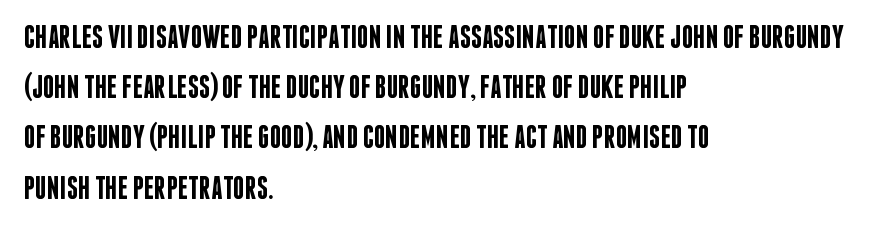
The image shows 32 px semibold, condensed sans-serif type, upright; set left-aligned, normal line spacing (1.57x), normal letter spacing, not underlined; low stroke contrast and a large x-height.
